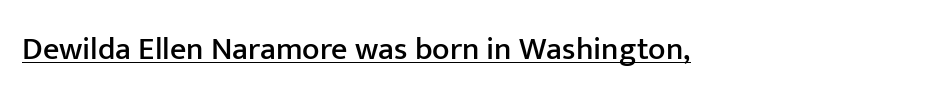
The image shows 32 px sans-serif type, upright; set left-aligned, normal letter spacing, underlined; low stroke contrast and a medium x-height.
